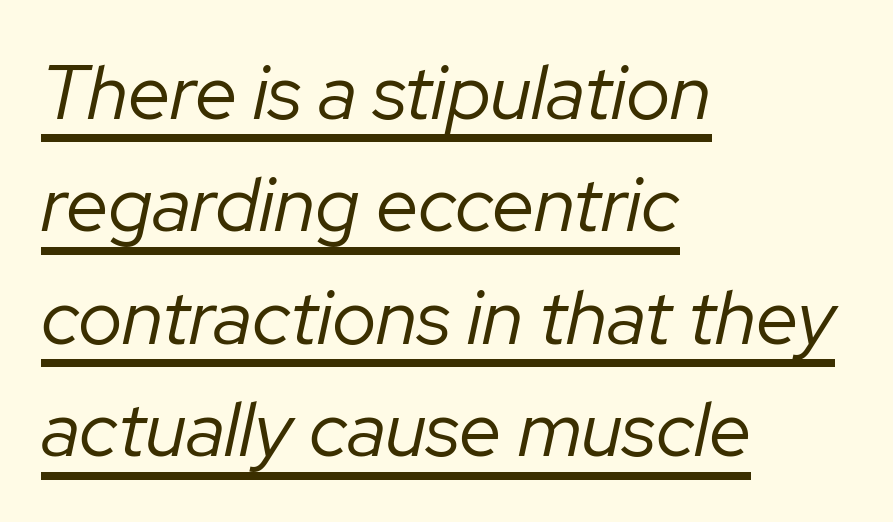
The image shows 76 px regular-weight type, italic (leaning right); set left-aligned, normal line spacing (1.48x), normal letter spacing, underlined; low stroke contrast and a medium x-height.
